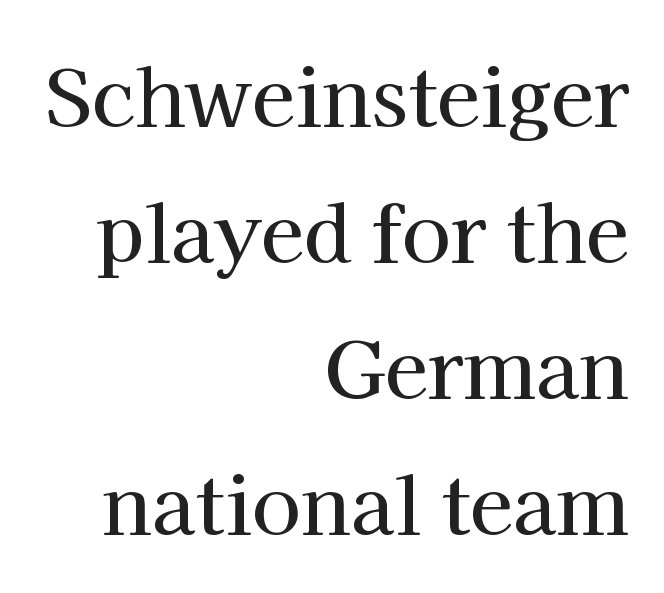
{"serif": "yes", "italic": "no", "width": "normal", "stroke_contrast": "high", "x_height": "medium", "monospaced": "no", "underline": "no", "align": "right", "line_spacing_ratio": 1.72, "letter_spacing": "normal", "letter_spacing_em": 0.0, "glyph_px": 79}
